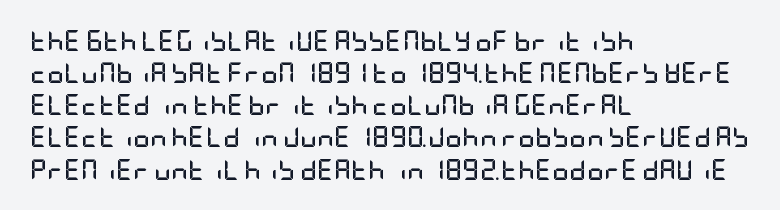
The image shows 21 px bold type, upright; set left-aligned, normal line spacing (1.53x), normal letter spacing, not underlined.
